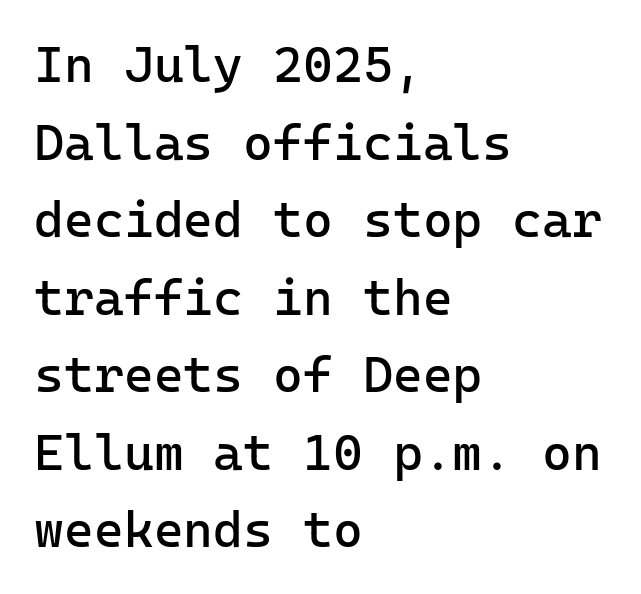
Vertical spacing — default. Caption: standard tracking, unaltered. Unlike italic type, these characters show no tilt at all. Look at the bottom of the vertical strokes: they stop flat, with no serifs.
